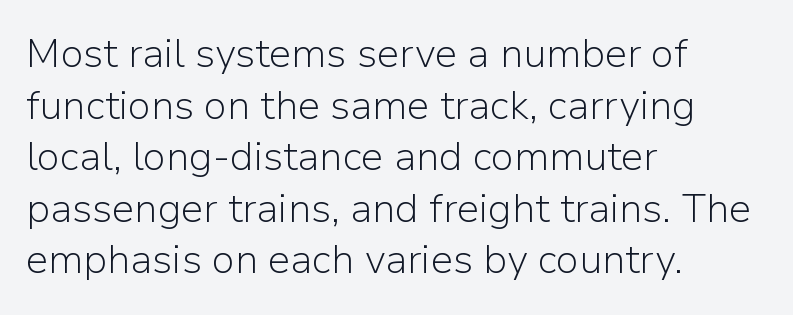
Q: Is the text bold? A: No.
Q: Is the text italic (slanted)? A: No, it is upright.
Q: Is the typeface a serif or a sans-serif typeface? A: Sans-serif.
Q: Is the text underlined? A: No.
Q: How is the paragraph aligned? A: Left-aligned.
Q: Is the spacing between letters normal or unusually wide? A: Normal.
Q: Is the spacing between lines tight, normal or loose? A: Normal.
Q: Width (condensed, normal, or wide)? A: Normal.
Q: Stroke contrast? A: Low.
Q: x-height? A: Medium.
Q: Monospaced? A: No.
